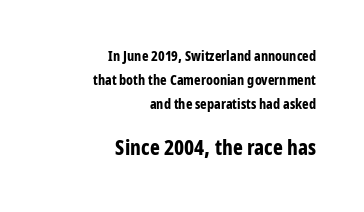
The image shows 21 px bold type, upright; set right-aligned, normal line spacing (1.7x), normal letter spacing, not underlined; the second (bottom) block is 1.5x larger.
